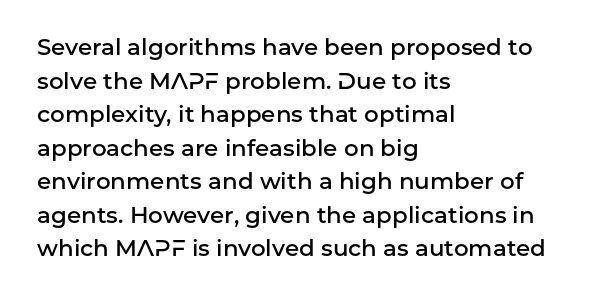
{"italic": "no", "bold": "semi", "underline": "no", "align": "left", "line_spacing": "normal", "line_spacing_ratio": 1.46, "letter_spacing": "normal", "letter_spacing_em": 0.0, "glyph_px": 23}
